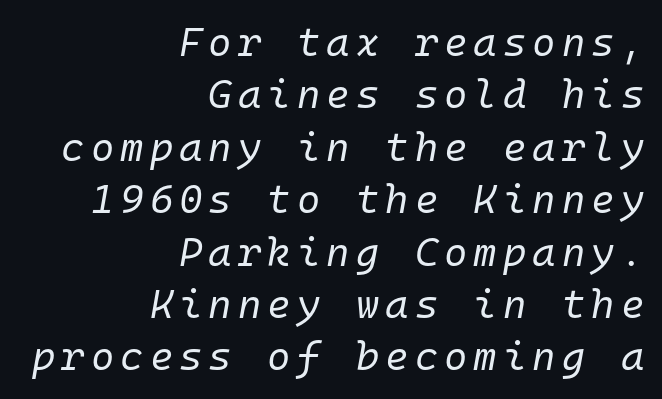
What's the leading like? Ordinary, nothing unusual. A bare baseline throughout the passage. Does the copy run flush right? Yes — the right margin is perfectly even. The typesetting does not lean heavy: it is not bold.
